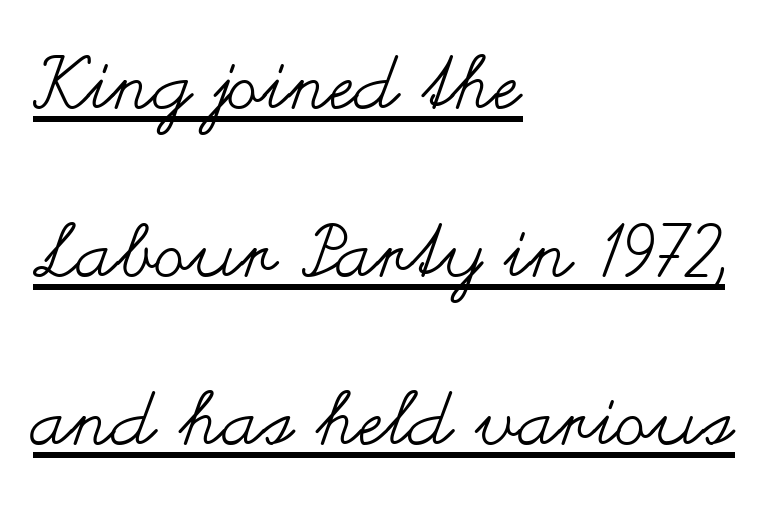
{"bold": "no", "weight": "regular", "width": "wide", "stroke_contrast": "medium", "x_height": "small", "monospaced": "no", "underline": "yes", "align": "left", "line_spacing": "loose", "line_spacing_ratio": 2.3, "letter_spacing": "normal", "letter_spacing_em": 0.0, "glyph_px": 73}
